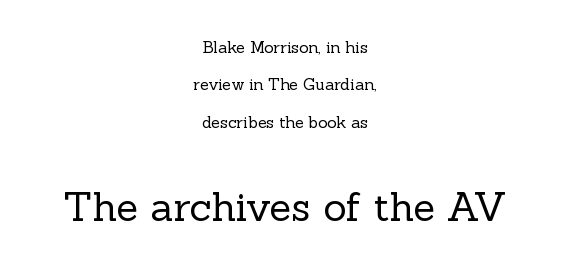
Q: Is the text bold? A: No.
Q: Is the text italic (slanted)? A: No, it is upright.
Q: Is the typeface a serif or a sans-serif typeface? A: Serif.
Q: Is the text underlined? A: No.
Q: How is the paragraph aligned? A: Centered.
Q: Is the spacing between letters normal or unusually wide? A: Normal.
Q: Is the spacing between lines tight, normal or loose? A: Loose.
Q: Which block of text is set in a larger size, the first (top) or the second (bottom)? A: The second (bottom) one.
Q: Width (condensed, normal, or wide)? A: Normal.
Q: x-height? A: Medium.
Q: Monospaced? A: No.
